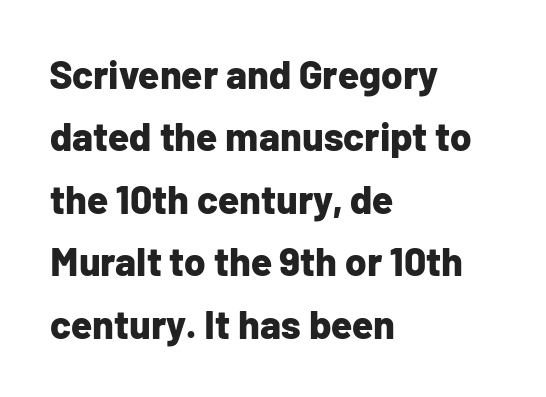
The image shows 39 px bold sans-serif type, upright; set left-aligned, normal line spacing (1.6x), normal letter spacing, not underlined; low stroke contrast and a medium x-height.
